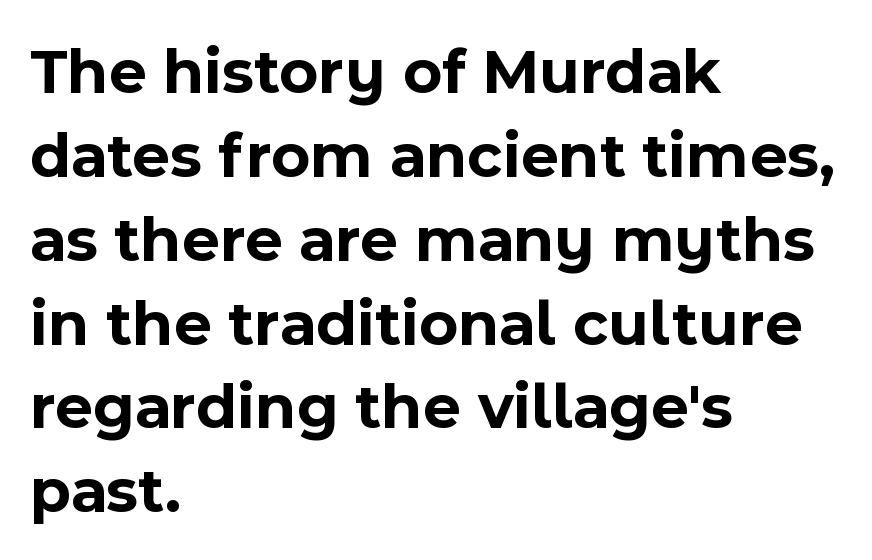
Q: Is the text bold? A: Yes.
Q: Is the text italic (slanted)? A: No, it is upright.
Q: Is the typeface a serif or a sans-serif typeface? A: Sans-serif.
Q: Is the text underlined? A: No.
Q: How is the paragraph aligned? A: Left-aligned.
Q: Is the spacing between letters normal or unusually wide? A: Normal.
Q: Is the spacing between lines tight, normal or loose? A: Normal.
Q: Width (condensed, normal, or wide)? A: Normal.
Q: x-height? A: Medium.
Q: Monospaced? A: No.
